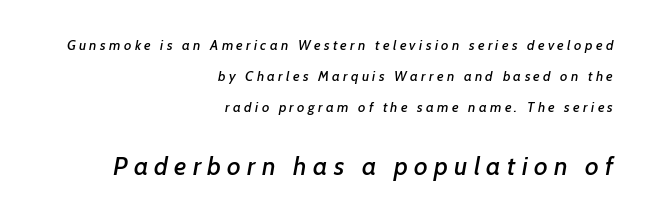
{"italic": "yes", "lean": "right", "slant_degrees": 7, "underline": "no", "align": "right", "line_spacing": "loose", "line_spacing_ratio": 2.2, "letter_spacing": "wide", "letter_spacing_em": 0.24, "larger_block": "second", "size_ratio": 1.86, "glyph_px": 26}
